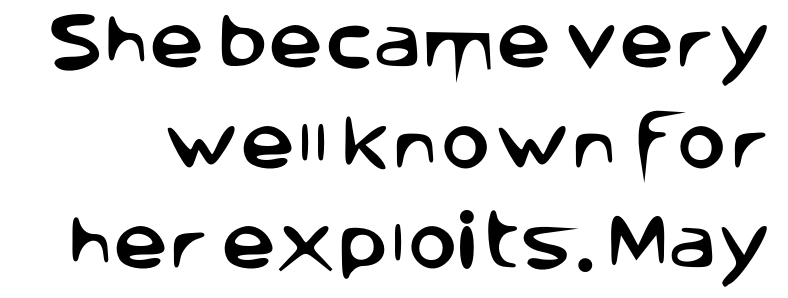
{"serif": "no", "italic": "no", "width": "normal", "stroke_contrast": "low", "x_height": "large", "monospaced": "no", "underline": "no", "line_spacing": "normal", "line_spacing_ratio": 1.65, "letter_spacing": "normal", "letter_spacing_em": 0.0, "glyph_px": 61}
